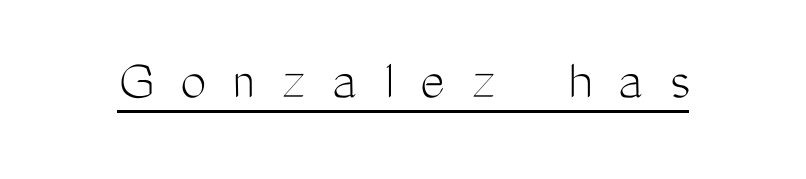
The image shows 58 px light, condensed sans-serif type, upright; set unusually wide letter spacing (+0.46 em), underlined; medium stroke contrast and a medium x-height.
